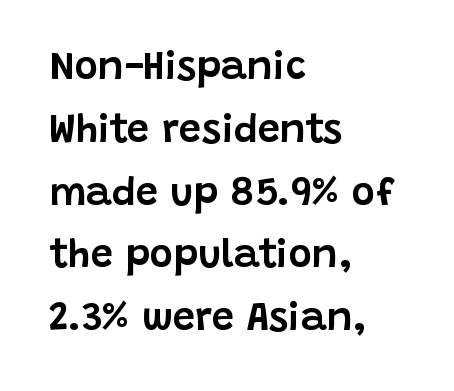
The rendering uses natural spacing where letterforms have individual widths. If you measured baseline to baseline, you'd find a middling distance. The axis of the letterforms is exactly vertical. Tracking here is standard; glyphs follow each other at the usual distance. The rendering anchors every line to the left-hand side. No word sits above an underline.
